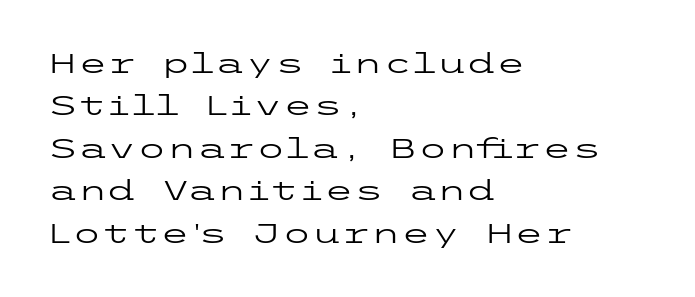
{"italic": "no", "bold": "no", "underline": "no", "align": "left", "line_spacing": "normal", "line_spacing_ratio": 1.57, "letter_spacing": "normal", "letter_spacing_em": 0.0, "glyph_px": 27}
